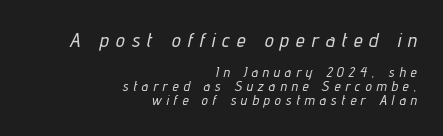
{"italic": "yes", "lean": "right", "slant_degrees": 12, "underline": "no", "align": "right", "line_spacing": "tight", "line_spacing_ratio": 1.0, "letter_spacing": "wide", "letter_spacing_em": 0.35, "larger_block": "first", "size_ratio": 1.43, "glyph_px": 20}
